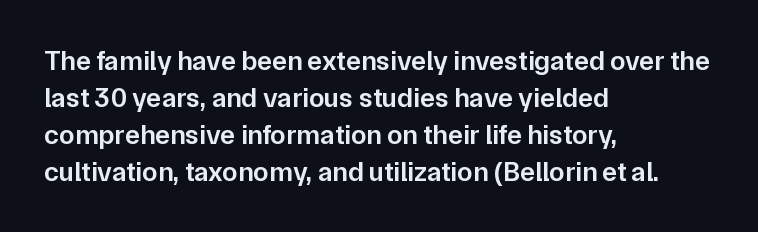
Q: Is the text bold? A: Semi-bold.
Q: Is the text italic (slanted)? A: No, it is upright.
Q: Is the typeface a serif or a sans-serif typeface? A: Sans-serif.
Q: Is the text underlined? A: No.
Q: How is the paragraph aligned? A: Left-aligned.
Q: Is the spacing between letters normal or unusually wide? A: Normal.
Q: Is the spacing between lines tight, normal or loose? A: Normal.
Q: Width (condensed, normal, or wide)? A: Normal.
Q: Stroke contrast? A: Low.
Q: x-height? A: Medium.
Q: Monospaced? A: No.
